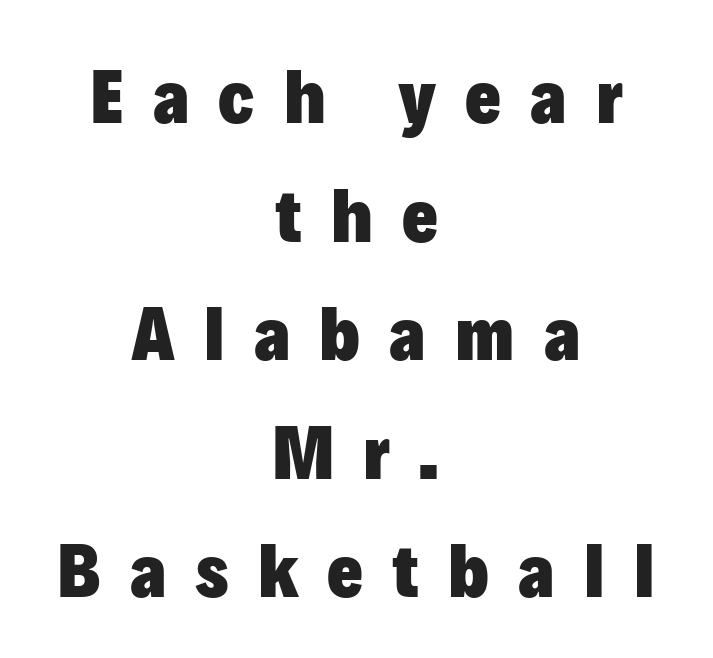
Q: Is the text bold? A: Yes.
Q: Is the text italic (slanted)? A: No, it is upright.
Q: Is the typeface a serif or a sans-serif typeface? A: Sans-serif.
Q: Is the text underlined? A: No.
Q: How is the paragraph aligned? A: Centered.
Q: Is the spacing between letters normal or unusually wide? A: Unusually wide.
Q: Is the spacing between lines tight, normal or loose? A: Normal.
Q: Width (condensed, normal, or wide)? A: Normal.
Q: Stroke contrast? A: Low.
Q: x-height? A: Medium.
Q: Monospaced? A: No.
